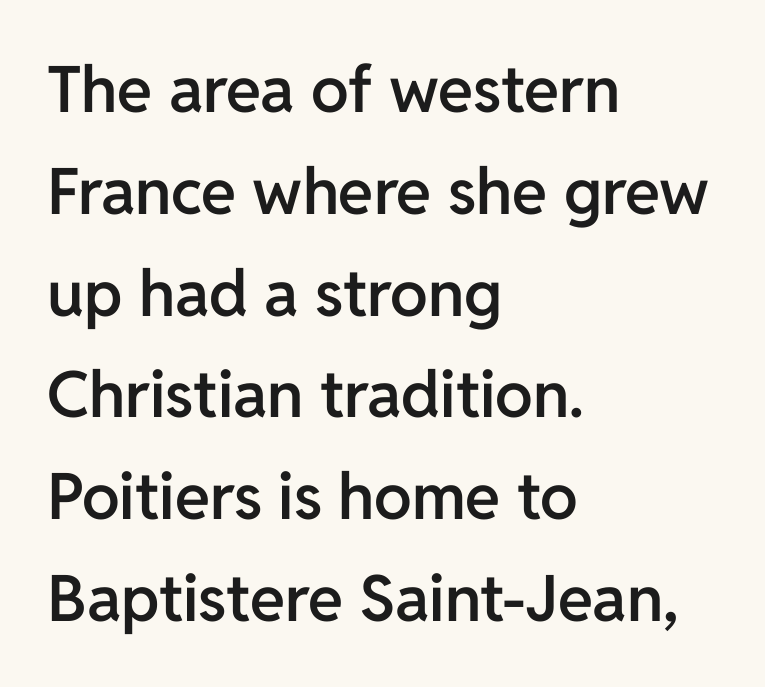
The image shows 64 px semibold sans-serif type, upright; set left-aligned, normal line spacing (1.59x), normal letter spacing, not underlined; low stroke contrast and a medium x-height.
